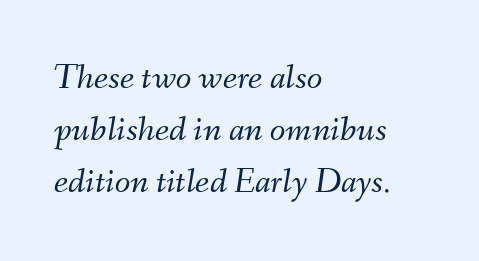
The image shows 36 px light type, italic (leaning right); set left-aligned, normal line spacing (1.44x), normal letter spacing, not underlined; medium stroke contrast and a small x-height.
